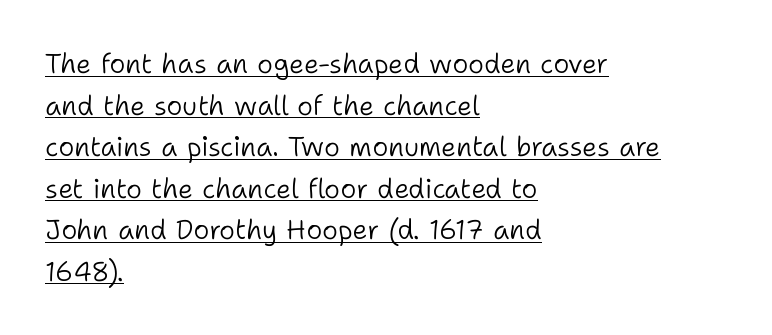
Notice how the stems are strictly vertical — no italics here. Normally led — the rows are evenly, conventionally spaced. The typesetting does not lean heavy: it is not bold. These lines keep a tight, regular rhythm from letter to letter. These characters rest on top of a visible drawn line. The text block is weighted toward the left margin, trailing off unevenly rightward.
